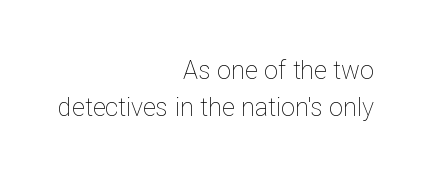
The image shows 25 px text type, upright; set right-aligned, normal line spacing (1.49x), normal letter spacing, not underlined.
